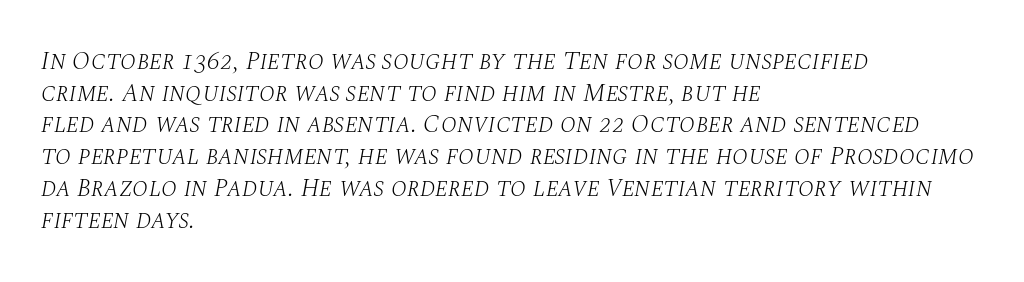
The glyphs look as if they've been sheared to an angle. There is no visible air inserted between adjacent glyphs. Short and long lines alike share a common starting point at left. These glyphs show unthickened strokes, regular width or finer. The words here are not underlined.
